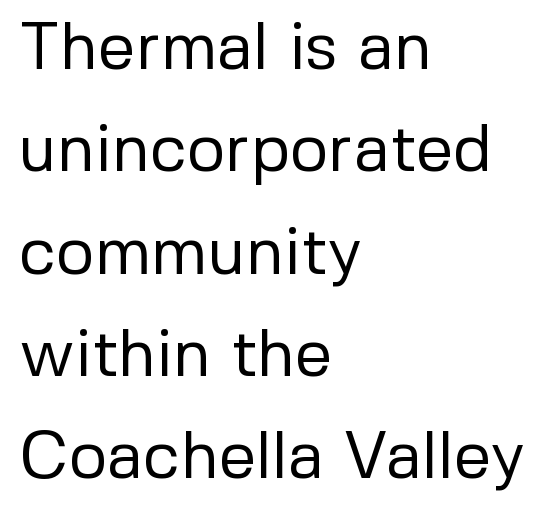
The lines in this sample share a left origin and differ only in where they stop. The space between consecutive lines is moderate. The strip under each line holds only bare page. The gaps between neighbouring characters are ordinary and unremarkable. In terms of letterform style, serifs are entirely absent. Posture: vertical.
